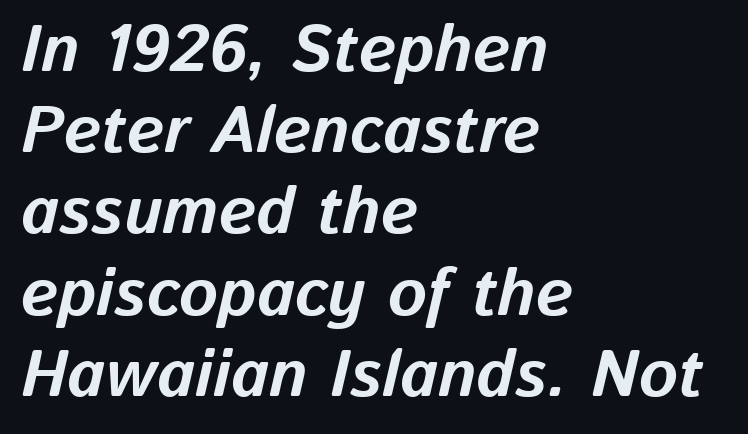
These lines are rendered in a variable-pitch font. These lines keep a tight, regular rhythm from letter to letter. A typesetter would mark this as italic. As a designer I'd log this as weight 700, bold. The passage shown is not underscored anywhere. A student would call this left alignment; a typographer would say flush left, rag right.
